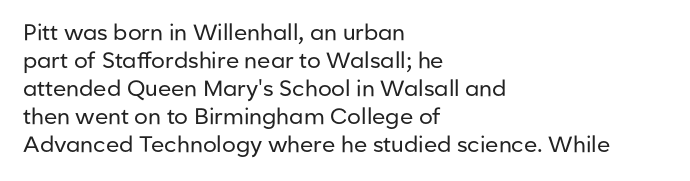
The image shows 22 px text type, upright; set left-aligned, normal line spacing (1.27x), normal letter spacing, not underlined.
